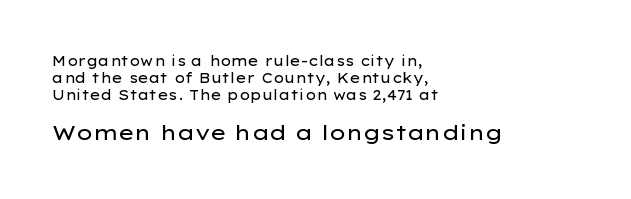
Q: Is the text bold? A: No.
Q: Is the text italic (slanted)? A: No, it is upright.
Q: Is the text underlined? A: No.
Q: How is the paragraph aligned? A: Left-aligned.
Q: Is the spacing between letters normal or unusually wide? A: Normal.
Q: Which block of text is set in a larger size, the first (top) or the second (bottom)? A: The second (bottom) one.
